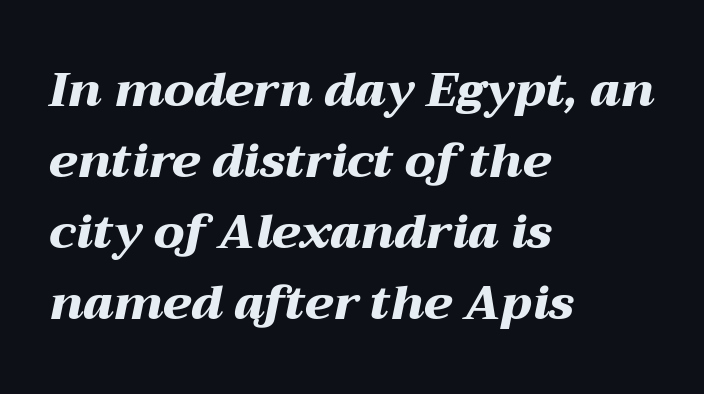
{"italic": "yes", "lean": "right", "slant_degrees": 12, "bold": "yes", "weight": "heavy", "width": "wide", "stroke_contrast": "medium", "x_height": "medium", "monospaced": "no", "underline": "no", "align": "left", "line_spacing": "normal", "line_spacing_ratio": 1.51, "letter_spacing": "normal", "letter_spacing_em": 0.0, "glyph_px": 47}
